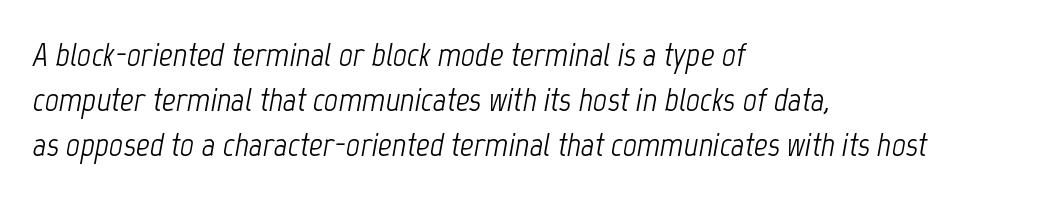
{"italic": "yes", "lean": "right", "slant_degrees": 12, "bold": "no", "weight": "light", "width": "condensed", "stroke_contrast": "low", "x_height": "medium", "monospaced": "no", "underline": "no", "align": "left", "line_spacing": "normal", "line_spacing_ratio": 1.33, "letter_spacing": "normal", "letter_spacing_em": 0.0, "glyph_px": 34}
